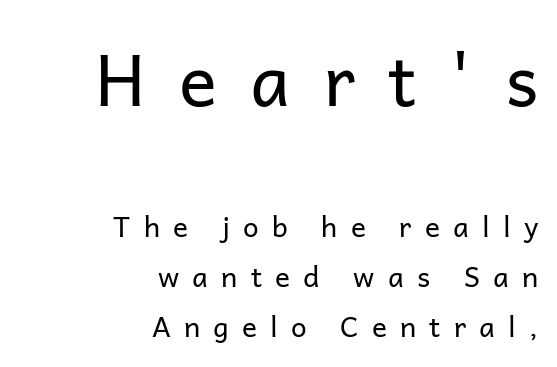
Q: Is the text bold? A: No.
Q: Is the text italic (slanted)? A: No, it is upright.
Q: Is the typeface a serif or a sans-serif typeface? A: Sans-serif.
Q: Is the text underlined? A: No.
Q: How is the paragraph aligned? A: Right-aligned.
Q: Is the spacing between letters normal or unusually wide? A: Unusually wide.
Q: Which block of text is set in a larger size, the first (top) or the second (bottom)? A: The first (top) one.
Q: Width (condensed, normal, or wide)? A: Normal.
Q: Stroke contrast? A: Low.
Q: x-height? A: Medium.
Q: Monospaced? A: No.
